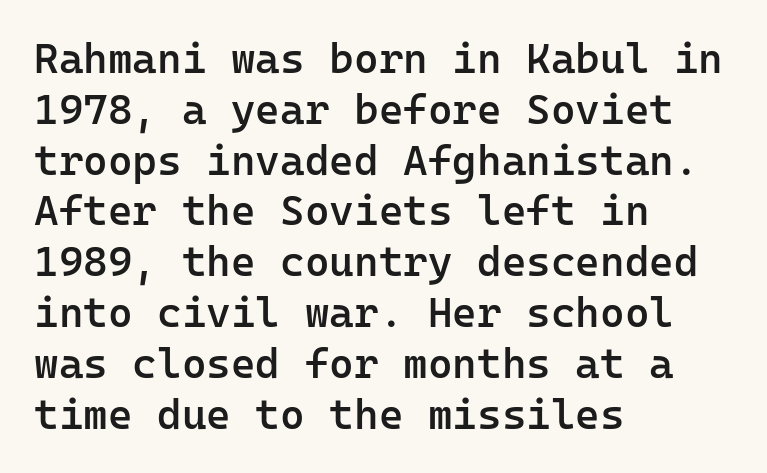
{"serif": "no", "italic": "no", "bold": "semi", "weight": "semibold", "width": "normal", "stroke_contrast": "low", "x_height": "medium", "monospaced": "yes", "underline": "no", "align": "left", "line_spacing_ratio": 1.21, "letter_spacing": "normal", "letter_spacing_em": 0.0, "glyph_px": 42}
